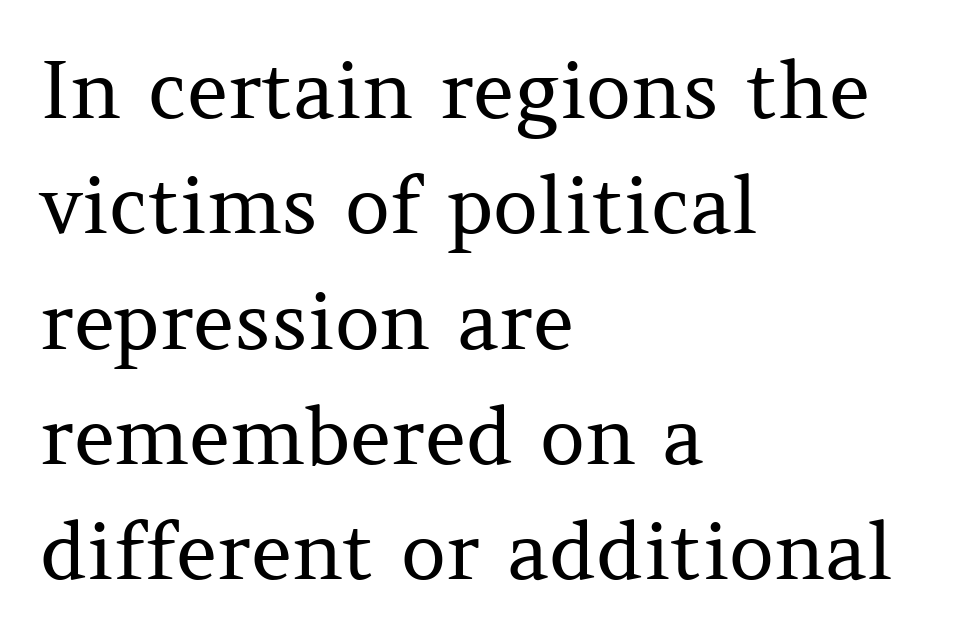
Q: Is the text bold? A: No.
Q: Is the text italic (slanted)? A: No, it is upright.
Q: Is the typeface a serif or a sans-serif typeface? A: Serif.
Q: Is the text underlined? A: No.
Q: How is the paragraph aligned? A: Left-aligned.
Q: Is the spacing between letters normal or unusually wide? A: Normal.
Q: Is the spacing between lines tight, normal or loose? A: Normal.
Q: Width (condensed, normal, or wide)? A: Normal.
Q: Stroke contrast? A: Medium.
Q: x-height? A: Medium.
Q: Monospaced? A: No.
